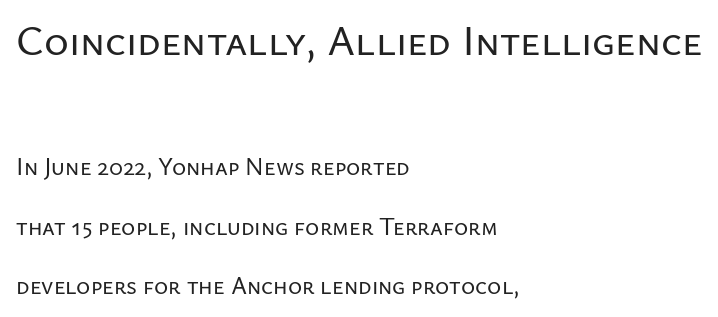
The image shows 42 px sans-serif type, upright; set left-aligned, loose line spacing (2.47x), normal letter spacing, not underlined; the first (top) block is 1.75x larger; low stroke contrast and a medium x-height.
